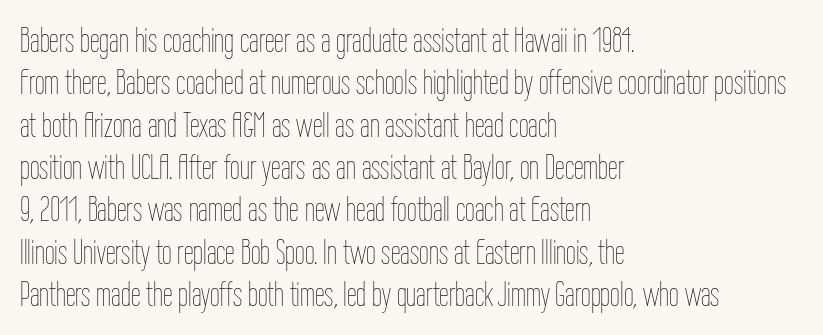
Q: Is the text bold? A: No.
Q: Is the text italic (slanted)? A: No, it is upright.
Q: Is the text underlined? A: No.
Q: How is the paragraph aligned? A: Left-aligned.
Q: Is the spacing between letters normal or unusually wide? A: Normal.
Q: Width (condensed, normal, or wide)? A: Condensed.
Q: Stroke contrast? A: Low.
Q: x-height? A: Medium.
Q: Monospaced? A: No.
